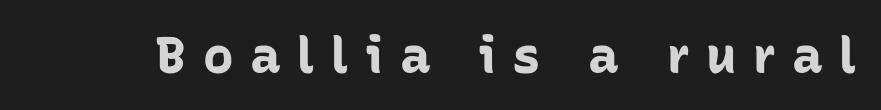
The type is letterspaced generously, with wide tracking. Letterform terminals end flat and unadorned throughout the passage. Thick stems and heavy bowls — unmistakably bold. Looks like regular typesetting: each glyph gets only the width it needs. If you drew a line through each stem, it would be perfectly vertical. Decoration check: the copy has no underline.
